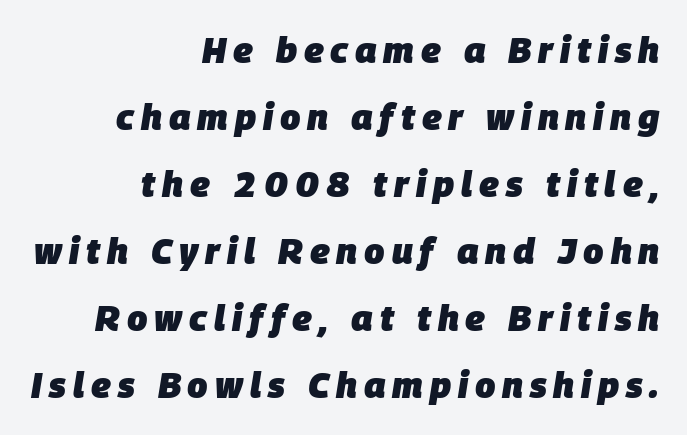
The baseline area is clear. When letters slant like this, we call the style italic. The typesetter chose a ragged-left arrangement here. Is this a fixed-width face? No — the glyphs have proportional, varying widths. Notice how thick the strokes are: this is what a full bold looks like.
